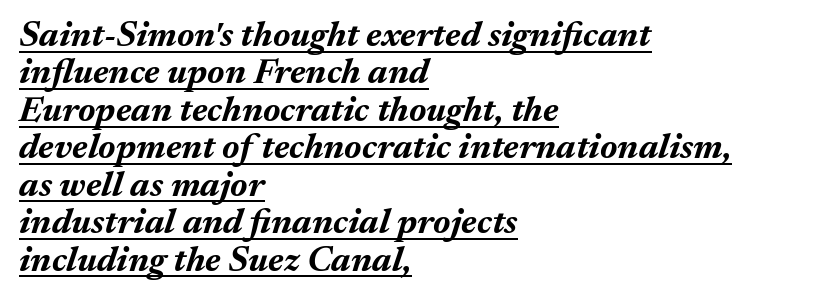
{"italic": "yes", "lean": "right", "slant_degrees": 17, "bold": "yes", "weight": "bold", "width": "normal", "stroke_contrast": "medium", "x_height": "medium", "monospaced": "no", "underline": "yes", "align": "left", "line_spacing": "tight", "line_spacing_ratio": 1.04, "letter_spacing": "normal", "letter_spacing_em": 0.0, "glyph_px": 36}
